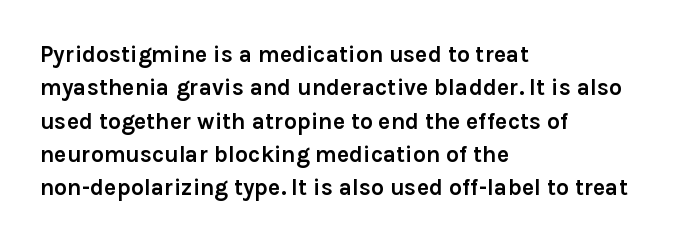
The image shows 23 px bold type, upright; set left-aligned, normal line spacing (1.45x), normal letter spacing, not underlined.
